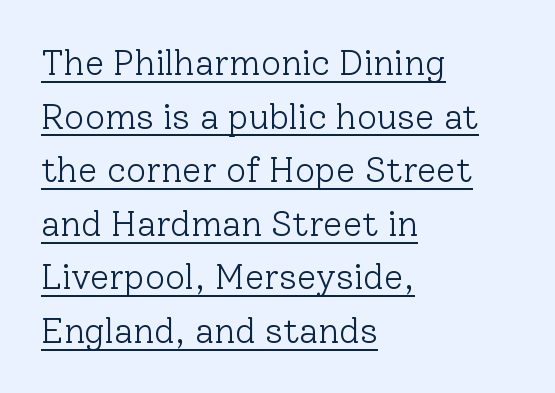
The image shows 35 px light serif type, upright; set left-aligned, normal line spacing (1.53x), normal letter spacing, underlined; low stroke contrast and a medium x-height.
